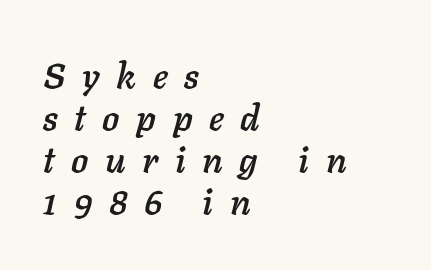
Q: Is the text italic (slanted)? A: Yes, it leans right by about 11 degrees.
Q: Is the text underlined? A: No.
Q: How is the paragraph aligned? A: Left-aligned.
Q: Is the spacing between letters normal or unusually wide? A: Unusually wide.
Q: Width (condensed, normal, or wide)? A: Normal.
Q: Stroke contrast? A: Low.
Q: x-height? A: Medium.
Q: Monospaced? A: No.
